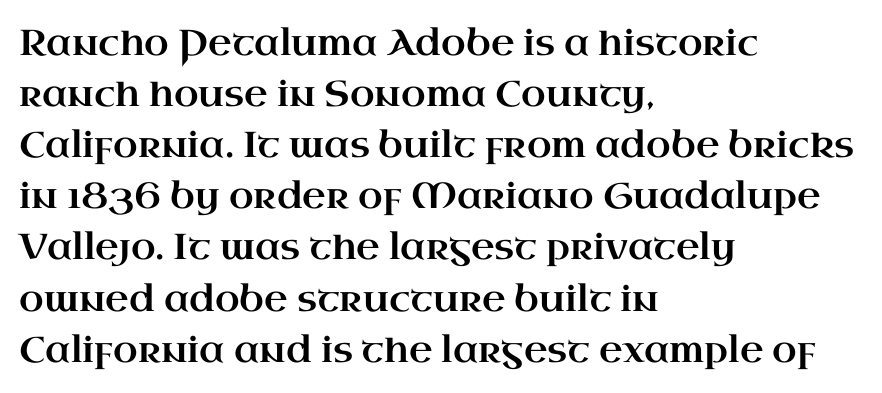
{"serif": "yes", "italic": "no", "width": "wide", "stroke_contrast": "high", "x_height": "small", "monospaced": "no", "underline": "no", "align": "left", "line_spacing": "normal", "line_spacing_ratio": 1.42, "letter_spacing": "normal", "letter_spacing_em": 0.0, "glyph_px": 36}
